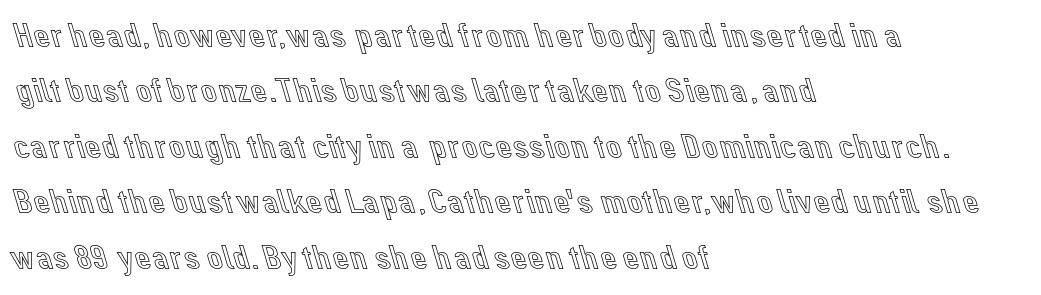
The image shows 36 px text type; set left-aligned, normal line spacing (1.54x), normal letter spacing, not underlined; a medium x-height.
